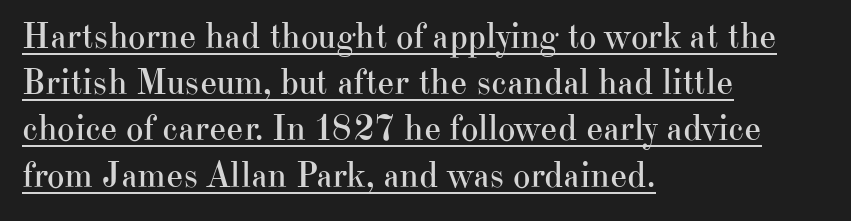
The image shows 37 px regular-weight serif type, upright; set left-aligned, normal line spacing (1.25x), normal letter spacing, underlined; high stroke contrast and a small x-height.
